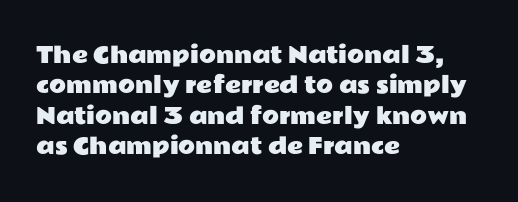
{"italic": "no", "underline": "no", "align": "left", "line_spacing": "normal", "line_spacing_ratio": 1.38, "letter_spacing": "normal", "letter_spacing_em": 0.0, "glyph_px": 22}
